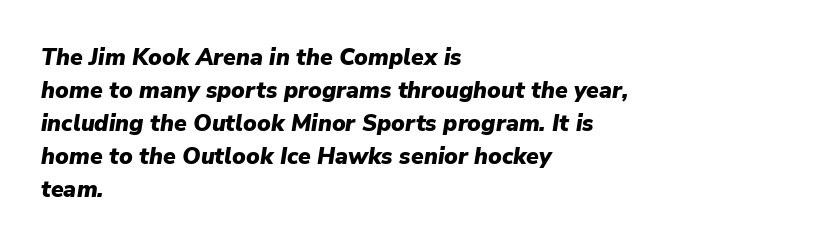
The image shows 23 px bold type, italic (leaning right); set left-aligned, normal line spacing (1.44x), normal letter spacing, not underlined.
